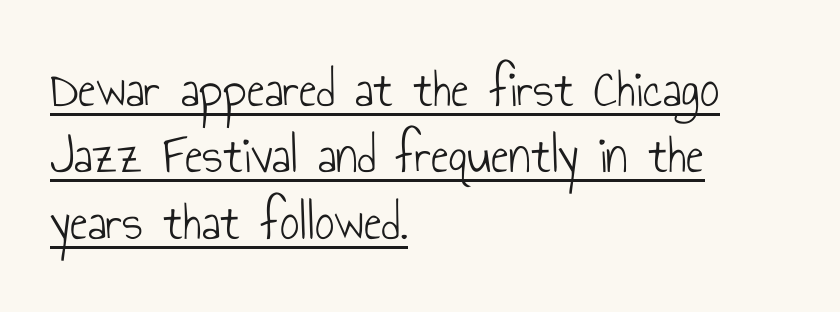
{"serif": "no", "italic": "no", "bold": "no", "weight": "light", "width": "condensed", "stroke_contrast": "low", "x_height": "small", "monospaced": "no", "underline": "yes", "align": "left", "line_spacing_ratio": 1.23, "letter_spacing": "normal", "letter_spacing_em": 0.0, "glyph_px": 54}
